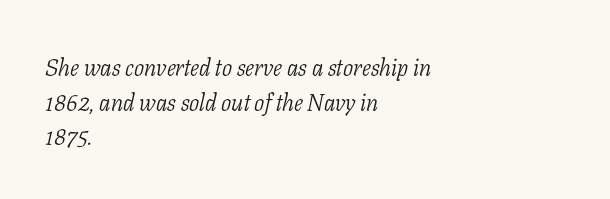
{"italic": "yes", "lean": "right", "slant_degrees": 11, "bold": "no", "underline": "no", "align": "left", "line_spacing": "normal", "line_spacing_ratio": 1.44, "letter_spacing": "normal", "letter_spacing_em": 0.0, "glyph_px": 24}
